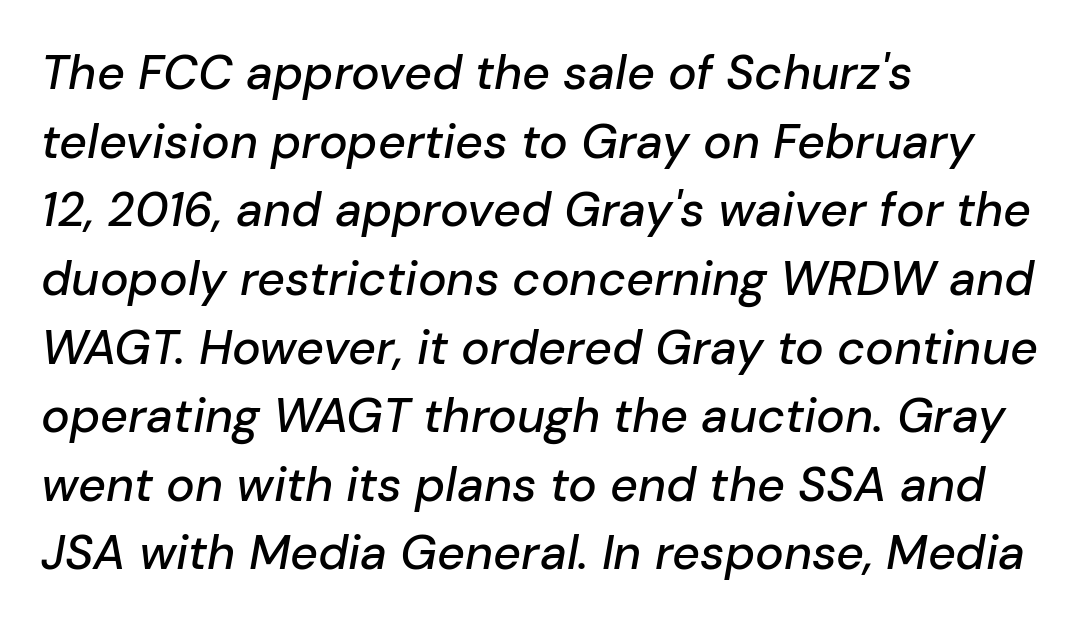
The image shows 48 px text type, italic (leaning right); set left-aligned, normal line spacing (1.43x), normal letter spacing, not underlined; low stroke contrast and a medium x-height.
